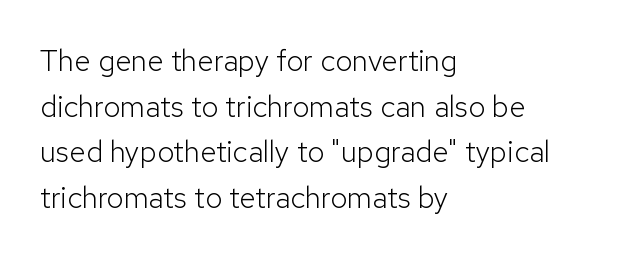
Q: Is the text bold? A: No.
Q: Is the text italic (slanted)? A: No, it is upright.
Q: Is the typeface a serif or a sans-serif typeface? A: Sans-serif.
Q: Is the text underlined? A: No.
Q: How is the paragraph aligned? A: Left-aligned.
Q: Is the spacing between letters normal or unusually wide? A: Normal.
Q: Is the spacing between lines tight, normal or loose? A: Normal.
Q: Width (condensed, normal, or wide)? A: Normal.
Q: Stroke contrast? A: Low.
Q: x-height? A: Medium.
Q: Monospaced? A: No.
